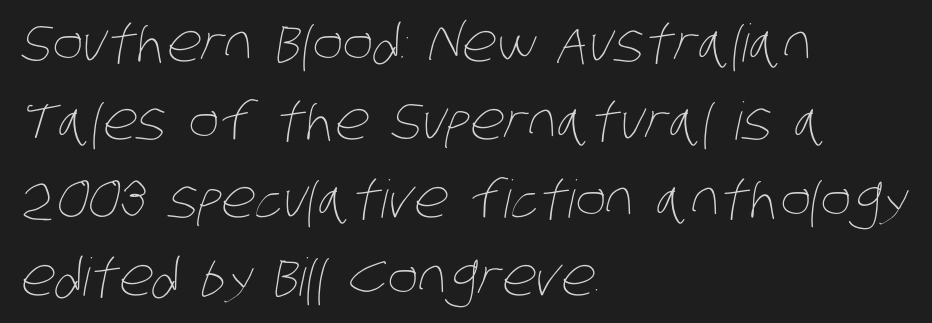
The face used here is proportionally spaced, like ordinary book or web type. The line-height multiplier appears to be the usual default. The paragraph has a hard left edge and a soft right edge. Glance below the letters and you will spot only blank space. This reads as an unemphasized weight, regular at the heaviest.
